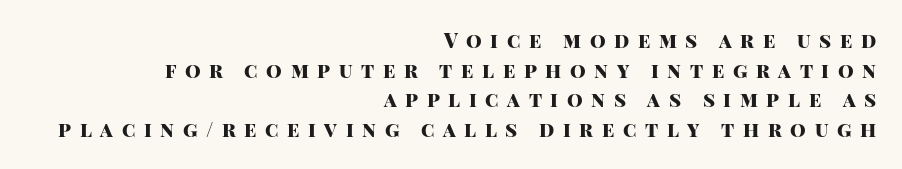
Q: Is the text bold? A: Yes.
Q: Is the text italic (slanted)? A: No, it is upright.
Q: Is the text underlined? A: No.
Q: How is the paragraph aligned? A: Right-aligned.
Q: Is the spacing between letters normal or unusually wide? A: Unusually wide.
Q: Is the spacing between lines tight, normal or loose? A: Normal.
